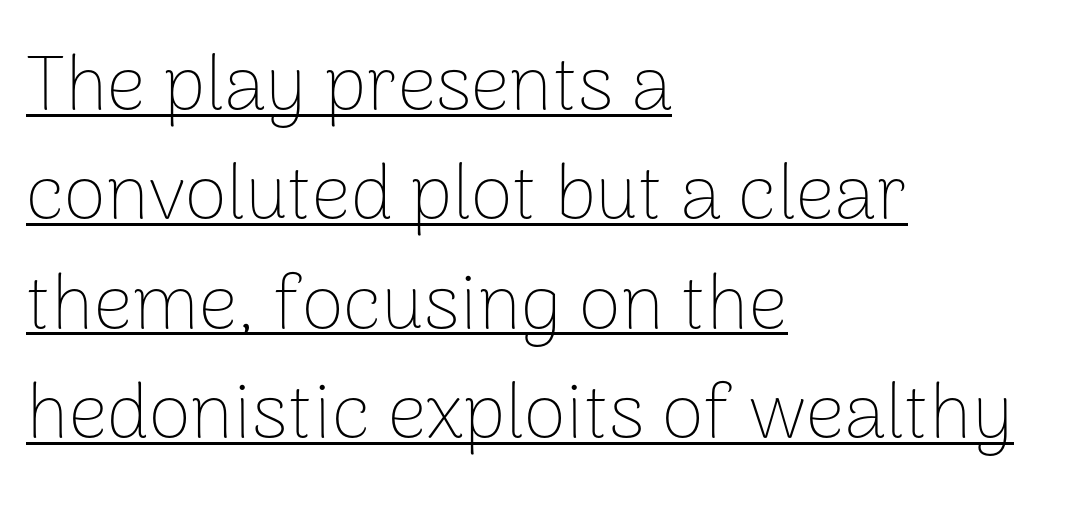
Q: Is the text bold? A: No.
Q: Is the text italic (slanted)? A: No, it is upright.
Q: Is the typeface a serif or a sans-serif typeface? A: Sans-serif.
Q: Is the text underlined? A: Yes.
Q: How is the paragraph aligned? A: Left-aligned.
Q: Is the spacing between letters normal or unusually wide? A: Normal.
Q: Is the spacing between lines tight, normal or loose? A: Normal.
Q: Width (condensed, normal, or wide)? A: Normal.
Q: Stroke contrast? A: Low.
Q: x-height? A: Medium.
Q: Monospaced? A: No.
